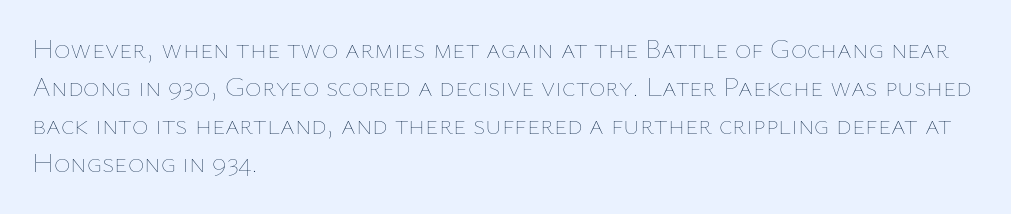
Q: Is the text bold? A: No.
Q: Is the text italic (slanted)? A: No, it is upright.
Q: Is the text underlined? A: No.
Q: How is the paragraph aligned? A: Left-aligned.
Q: Is the spacing between letters normal or unusually wide? A: Normal.
Q: Is the spacing between lines tight, normal or loose? A: Normal.
Q: Width (condensed, normal, or wide)? A: Normal.
Q: Stroke contrast? A: Low.
Q: x-height? A: Medium.
Q: Monospaced? A: No.
